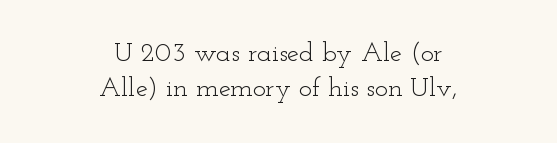
{"italic": "no", "bold": "no", "underline": "no", "align": "center", "line_spacing": "normal", "line_spacing_ratio": 1.28, "letter_spacing": "normal", "letter_spacing_em": 0.0, "glyph_px": 27}
